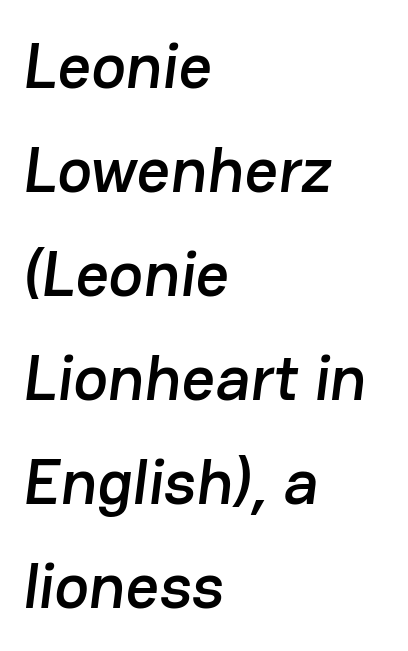
The image shows 65 px sans-serif type; set left-aligned, normal line spacing (1.6x), normal letter spacing, not underlined; low stroke contrast and a medium x-height.
